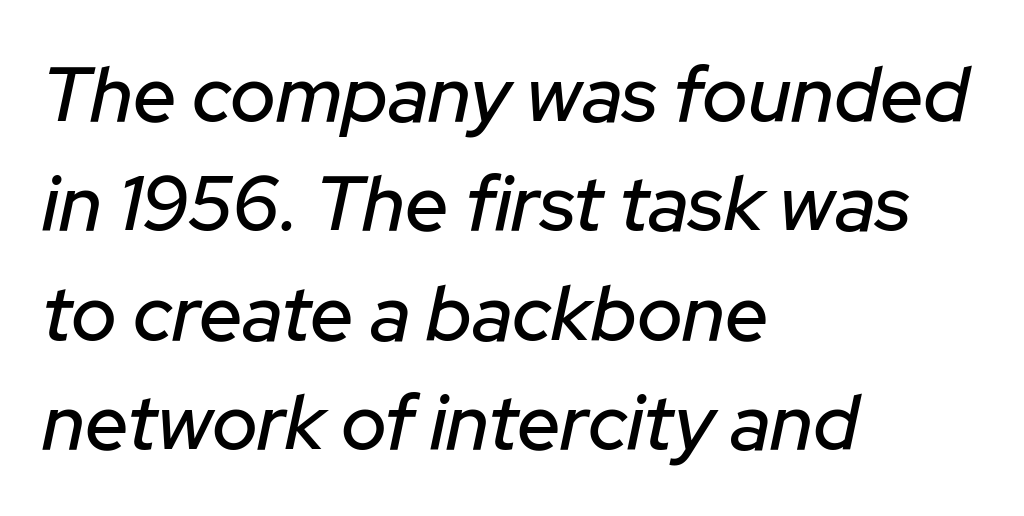
The image shows 77 px text type, italic (leaning right); set left-aligned, normal line spacing (1.42x), normal letter spacing, not underlined; low stroke contrast and a medium x-height.
